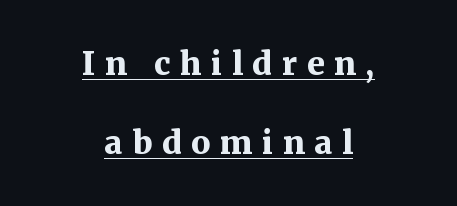
The image shows 32 px bold serif type, upright; set centered, loose line spacing (2.46x), unusually wide letter spacing (+0.3 em), underlined; medium stroke contrast and a medium x-height.
